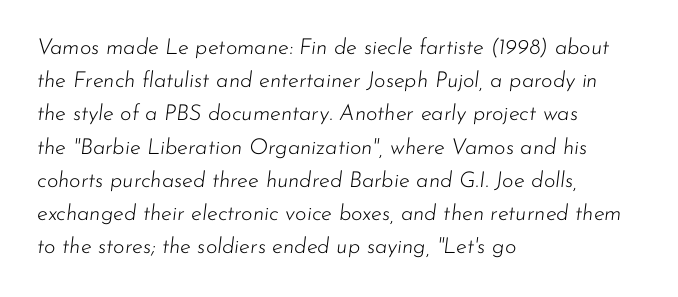
{"italic": "yes", "lean": "right", "slant_degrees": 7, "bold": "no", "underline": "no", "align": "left", "line_spacing": "normal", "line_spacing_ratio": 1.51, "letter_spacing": "normal", "letter_spacing_em": 0.0, "glyph_px": 22}
